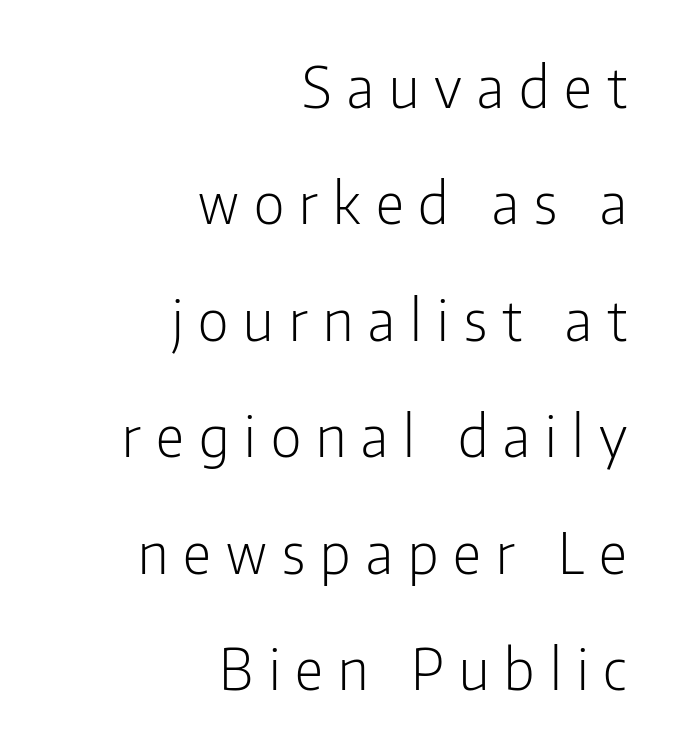
The image shows 56 px light, condensed sans-serif type, upright; set right-aligned, loose line spacing (2.08x), unusually wide letter spacing (+0.27 em), not underlined; low stroke contrast and a medium x-height.
